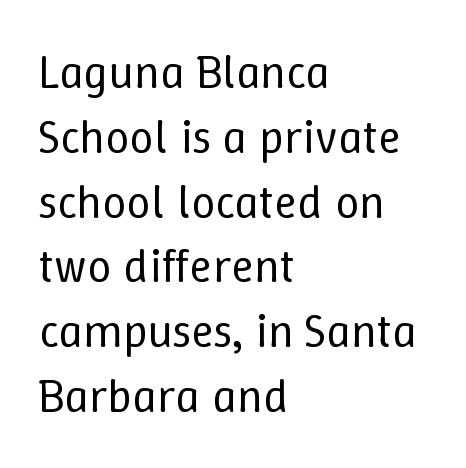
Underlining? Definitely not there. The typesetting does not lean heavy: it is not bold. The leading is moderate, giving the passage an even texture. The letters stand upright; this is a roman face.
